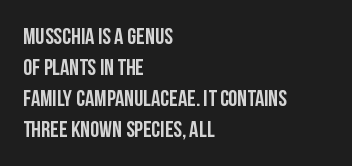
Q: Is the text italic (slanted)? A: No, it is upright.
Q: Is the text underlined? A: No.
Q: How is the paragraph aligned? A: Left-aligned.
Q: Is the spacing between letters normal or unusually wide? A: Normal.
Q: Is the spacing between lines tight, normal or loose? A: Normal.
